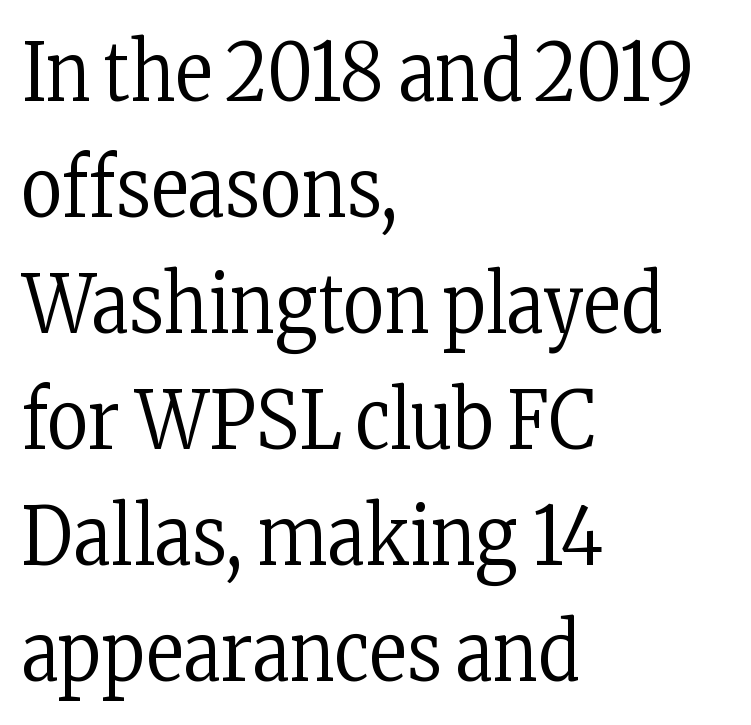
Short and long lines alike share a common starting point at left. The baseline area is clear. This sample uses plain, unmodified letter spacing. Here the designer chose a conventional face with non-uniform glyph widths. On a weight scale, this lands at 450 or below. Italic: no, the glyphs are upright roman.
